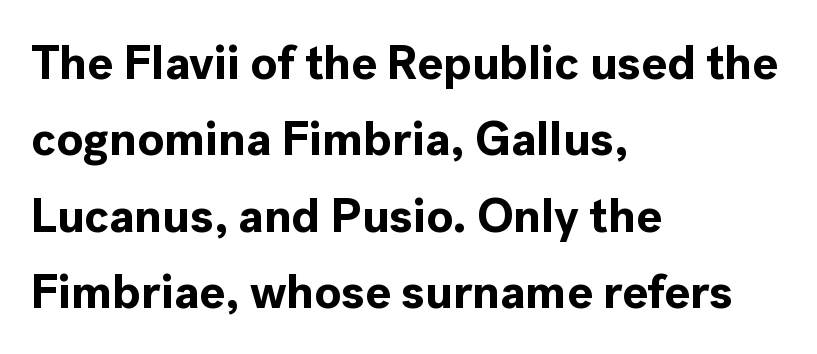
{"serif": "no", "italic": "no", "bold": "yes", "weight": "bold", "width": "normal", "x_height": "medium", "monospaced": "no", "underline": "no", "align": "left", "line_spacing": "normal", "line_spacing_ratio": 1.59, "letter_spacing": "normal", "letter_spacing_em": 0.0, "glyph_px": 48}
